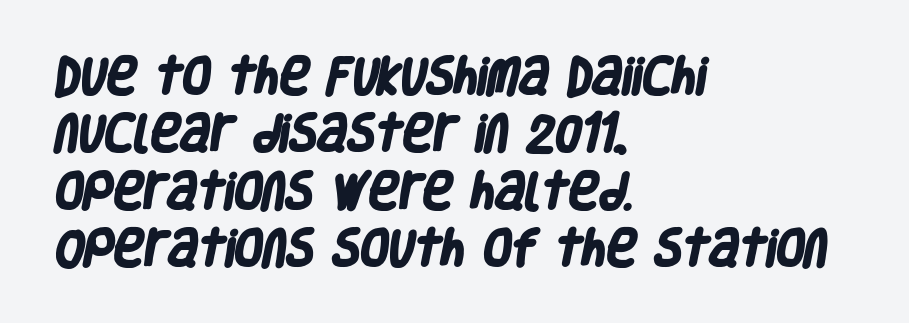
{"serif": "no", "bold": "yes", "weight": "heavy", "width": "condensed", "stroke_contrast": "low", "x_height": "large", "monospaced": "no", "underline": "no", "align": "left", "line_spacing": "normal", "line_spacing_ratio": 1.4, "letter_spacing": "normal", "letter_spacing_em": 0.0, "glyph_px": 41}
